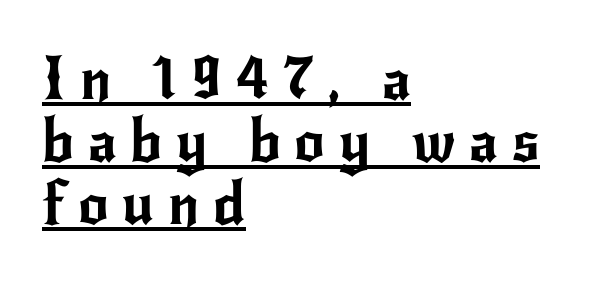
The image shows 60 px sans-serif type, upright; set left-aligned, tight line spacing (1.04x), unusually wide letter spacing (+0.23 em), underlined; low stroke contrast and a small x-height.
